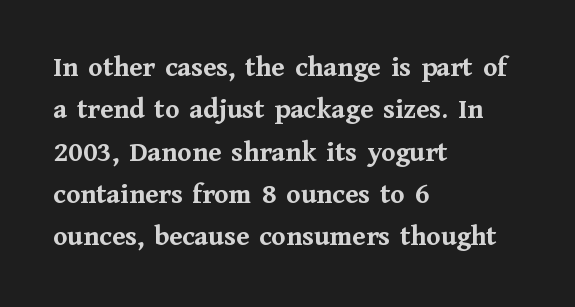
The image shows 29 px semibold serif type, upright; set left-aligned, normal line spacing (1.46x), normal letter spacing, not underlined; medium stroke contrast and a medium x-height.
